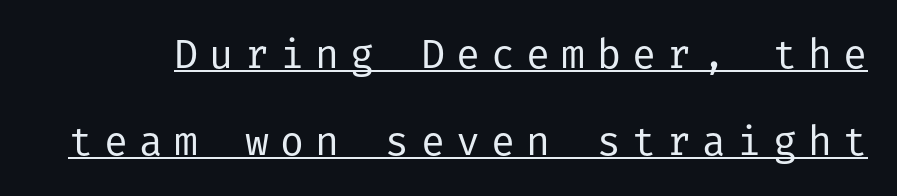
The image shows 40 px regular-weight sans-serif type, upright; set loose line spacing (2.17x), unusually wide letter spacing (+0.28 em), underlined; low stroke contrast and a medium x-height.
